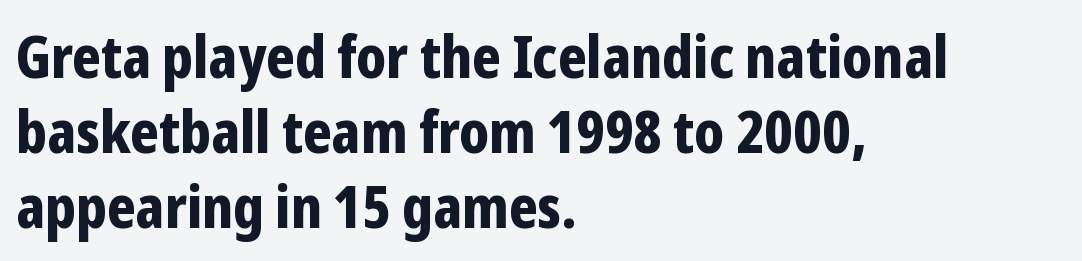
{"serif": "no", "italic": "no", "bold": "yes", "weight": "bold", "width": "condensed", "stroke_contrast": "low", "x_height": "medium", "monospaced": "no", "underline": "no", "align": "left", "line_spacing": "normal", "line_spacing_ratio": 1.29, "letter_spacing": "normal", "letter_spacing_em": 0.0, "glyph_px": 58}
